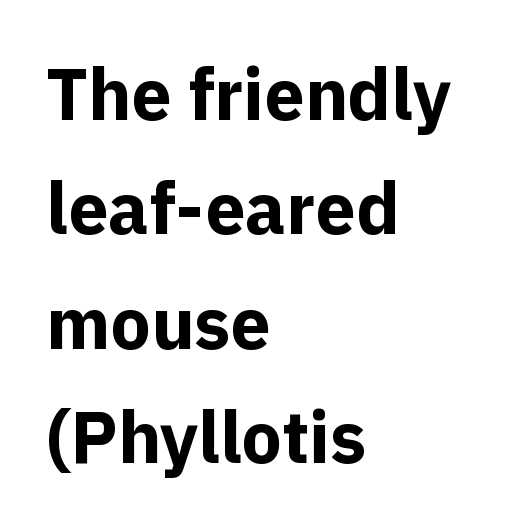
The image shows 72 px bold sans-serif type, upright; set left-aligned, normal line spacing (1.59x), normal letter spacing, not underlined; a medium x-height.
